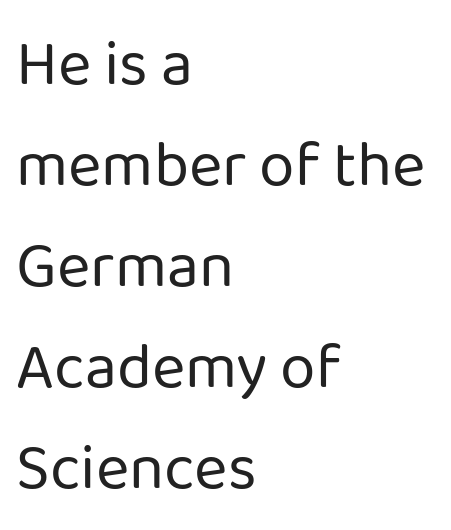
Lines of text with bare space underneath. A typesetter would label this face a sans. A normal amount of white space separates one row of letters from the next. The horizontal fit of the characters is conventional and even. In terms of posture, this sample is upright. Note the varied advance widths — an 'i' is clearly narrower than an 'm'.
